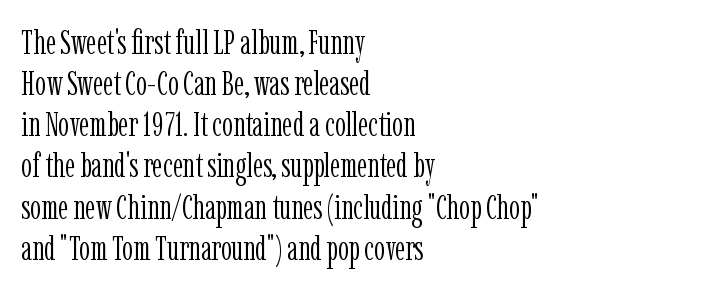
The image shows 34 px light, condensed serif type, upright; set left-aligned, line spacing 1.21x, normal letter spacing, not underlined; low stroke contrast and a medium x-height.
